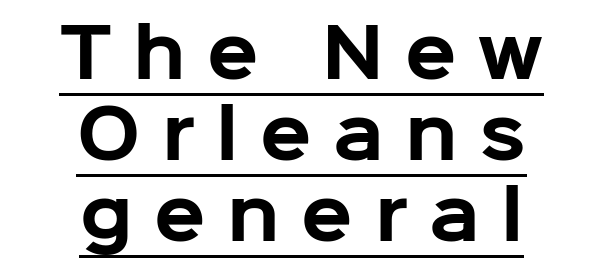
Q: Is the text bold? A: Yes.
Q: Is the text italic (slanted)? A: No, it is upright.
Q: Is the typeface a serif or a sans-serif typeface? A: Sans-serif.
Q: Is the text underlined? A: Yes.
Q: How is the paragraph aligned? A: Centered.
Q: Is the spacing between letters normal or unusually wide? A: Unusually wide.
Q: Width (condensed, normal, or wide)? A: Normal.
Q: Stroke contrast? A: Low.
Q: x-height? A: Medium.
Q: Monospaced? A: No.
